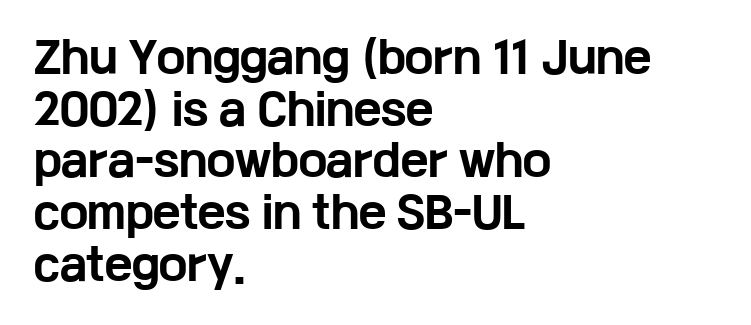
Q: Is the text bold? A: Yes.
Q: Is the text italic (slanted)? A: No, it is upright.
Q: Is the typeface a serif or a sans-serif typeface? A: Sans-serif.
Q: Is the text underlined? A: No.
Q: How is the paragraph aligned? A: Left-aligned.
Q: Is the spacing between letters normal or unusually wide? A: Normal.
Q: Width (condensed, normal, or wide)? A: Wide.
Q: Stroke contrast? A: Low.
Q: x-height? A: Medium.
Q: Monospaced? A: No.
